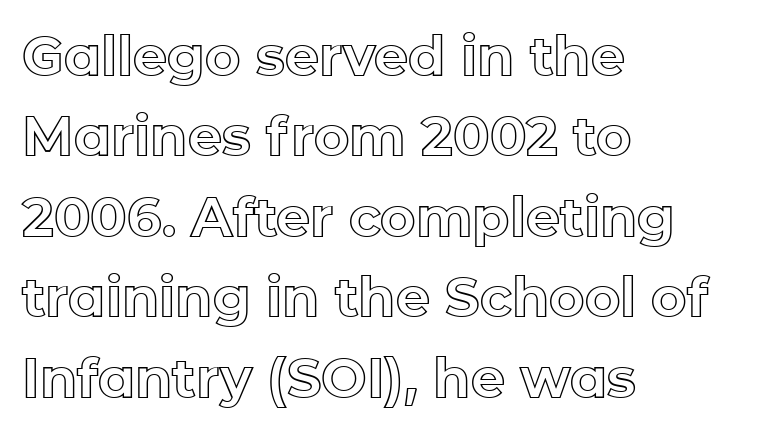
Style check: upright. The block of text has a typical density, with ordinary space between rows. Unmarked baselines from the first word to the last. These lines are set flush left with a ragged right edge. The letters sit at their default tracking, neither squeezed nor spread. Spacing verdict: proportional, widths tailored to each character.
